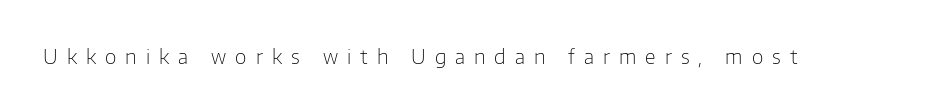
{"italic": "no", "bold": "no", "underline": "no", "letter_spacing": "wide", "letter_spacing_em": 0.45, "glyph_px": 20}
